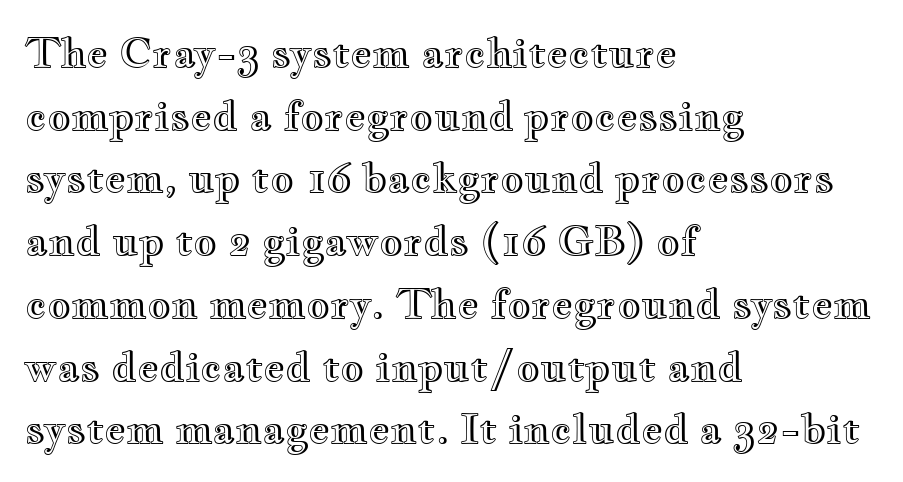
{"italic": "no", "width": "wide", "x_height": "small", "monospaced": "no", "underline": "no", "align": "left", "line_spacing": "normal", "line_spacing_ratio": 1.53, "letter_spacing": "normal", "letter_spacing_em": 0.0, "glyph_px": 41}
